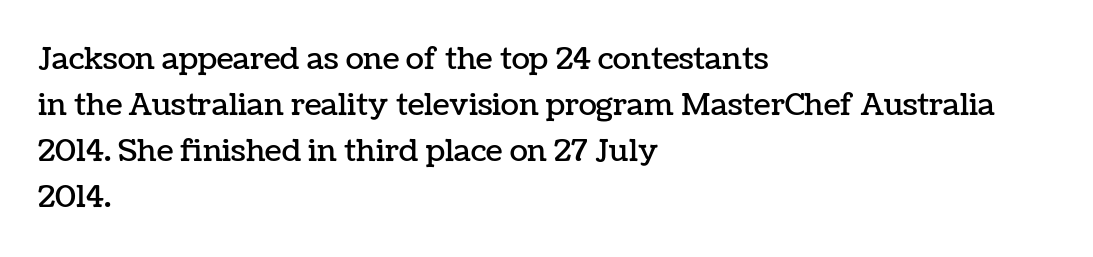
The image shows 30 px text type, upright; set left-aligned, normal line spacing (1.53x), normal letter spacing, not underlined; low stroke contrast and a medium x-height.
